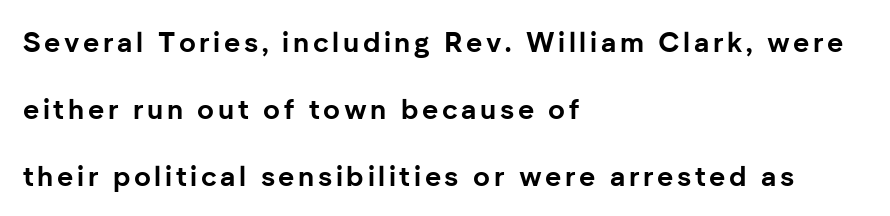
Each letter keeps its own natural width here, so spacing adapts to shape. These words are printed bold, with thick strokes throughout. Alignment: flush left. Note: no serifs on the glyphs. Ascenders rise straight up at ninety degrees. Glance below the letters and you will spot only blank space.
